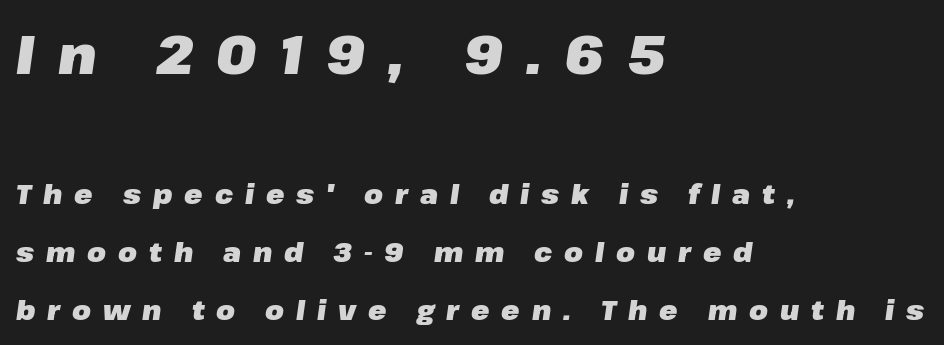
Q: Is the text bold? A: Yes.
Q: Is the text italic (slanted)? A: Yes, it leans right by about 8 degrees.
Q: Is the text underlined? A: No.
Q: How is the paragraph aligned? A: Left-aligned.
Q: Is the spacing between letters normal or unusually wide? A: Unusually wide.
Q: Is the spacing between lines tight, normal or loose? A: Loose.
Q: Which block of text is set in a larger size, the first (top) or the second (bottom)? A: The first (top) one.
Q: Width (condensed, normal, or wide)? A: Normal.
Q: Stroke contrast? A: Low.
Q: x-height? A: Medium.
Q: Monospaced? A: No.
